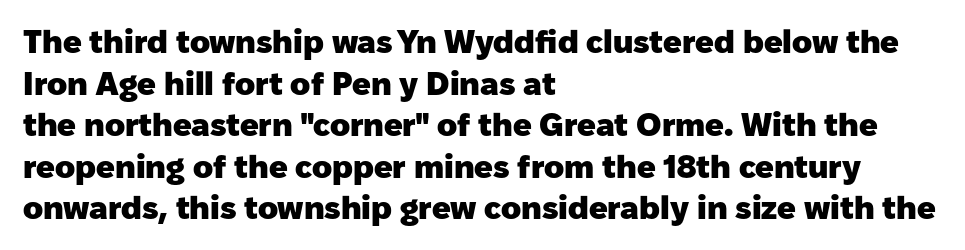
Q: Is the text bold? A: Yes.
Q: Is the text italic (slanted)? A: No, it is upright.
Q: Is the typeface a serif or a sans-serif typeface? A: Sans-serif.
Q: Is the text underlined? A: No.
Q: How is the paragraph aligned? A: Left-aligned.
Q: Is the spacing between letters normal or unusually wide? A: Normal.
Q: Is the spacing between lines tight, normal or loose? A: Normal.
Q: Width (condensed, normal, or wide)? A: Normal.
Q: Stroke contrast? A: Low.
Q: x-height? A: Medium.
Q: Monospaced? A: No.
